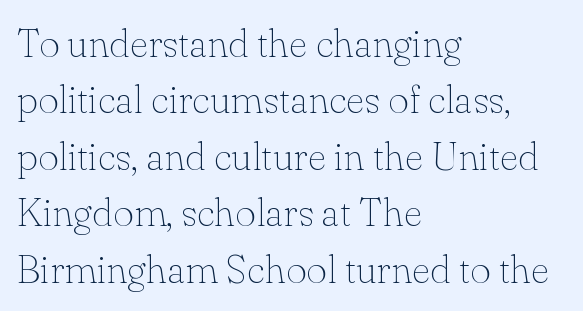
{"serif": "yes", "italic": "no", "bold": "no", "weight": "thin", "width": "normal", "stroke_contrast": "low", "x_height": "small", "monospaced": "no", "underline": "no", "align": "left", "line_spacing": "normal", "line_spacing_ratio": 1.41, "letter_spacing": "normal", "letter_spacing_em": 0.0, "glyph_px": 40}
